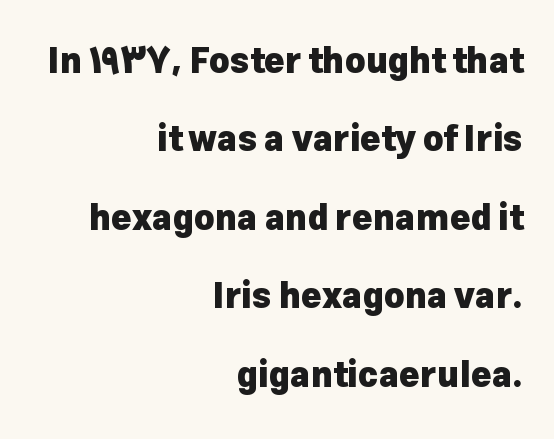
Q: Is the text bold? A: Yes.
Q: Is the text italic (slanted)? A: No, it is upright.
Q: Is the typeface a serif or a sans-serif typeface? A: Sans-serif.
Q: Is the text underlined? A: No.
Q: How is the paragraph aligned? A: Right-aligned.
Q: Is the spacing between letters normal or unusually wide? A: Normal.
Q: Is the spacing between lines tight, normal or loose? A: Loose.
Q: Width (condensed, normal, or wide)? A: Normal.
Q: Stroke contrast? A: Low.
Q: x-height? A: Medium.
Q: Monospaced? A: No.
